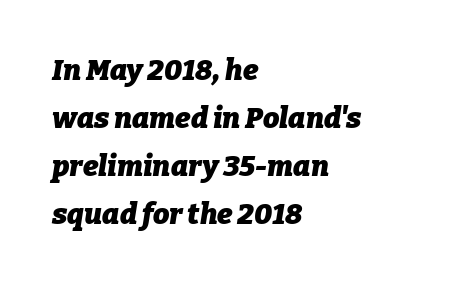
{"italic": "yes", "lean": "right", "slant_degrees": 9, "bold": "yes", "weight": "heavy", "width": "normal", "stroke_contrast": "low", "x_height": "medium", "monospaced": "no", "underline": "no", "align": "left", "line_spacing": "normal", "line_spacing_ratio": 1.66, "letter_spacing": "normal", "letter_spacing_em": 0.0, "glyph_px": 29}
